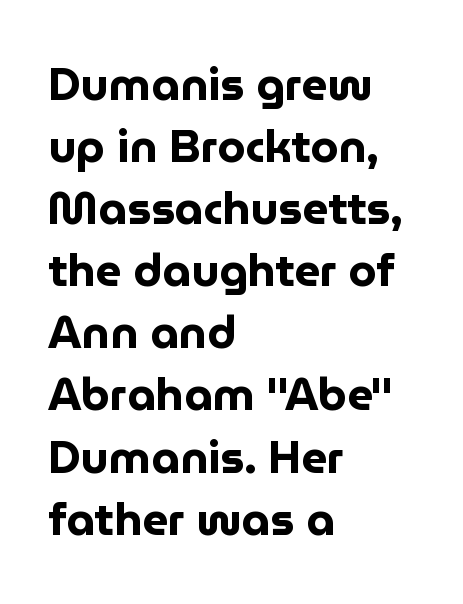
Q: Is the text bold? A: Yes.
Q: Is the text italic (slanted)? A: No, it is upright.
Q: Is the typeface a serif or a sans-serif typeface? A: Sans-serif.
Q: Is the text underlined? A: No.
Q: How is the paragraph aligned? A: Left-aligned.
Q: Is the spacing between letters normal or unusually wide? A: Normal.
Q: Is the spacing between lines tight, normal or loose? A: Normal.
Q: Width (condensed, normal, or wide)? A: Normal.
Q: Stroke contrast? A: Low.
Q: x-height? A: Medium.
Q: Monospaced? A: No.
